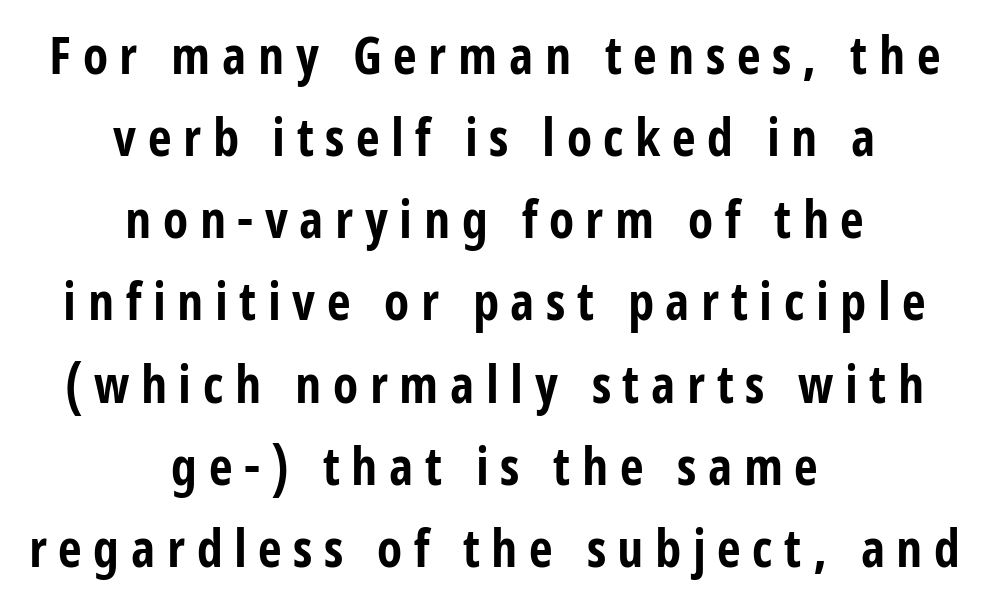
Q: Is the text bold? A: Yes.
Q: Is the text italic (slanted)? A: No, it is upright.
Q: Is the typeface a serif or a sans-serif typeface? A: Sans-serif.
Q: Is the text underlined? A: No.
Q: How is the paragraph aligned? A: Centered.
Q: Is the spacing between letters normal or unusually wide? A: Unusually wide.
Q: Is the spacing between lines tight, normal or loose? A: Normal.
Q: Width (condensed, normal, or wide)? A: Condensed.
Q: Stroke contrast? A: Low.
Q: x-height? A: Medium.
Q: Monospaced? A: No.
